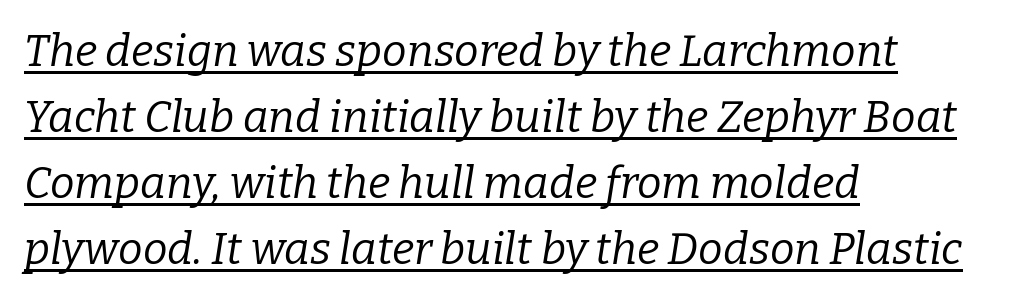
Heaviness? Minimal to ordinary, like unemphasized prose. A typesetter would mark this as italic. Standard letterfit; no display-style spreading of the glyphs. What's the leading like? Ordinary, nothing unusual. Teacher's note: observe the even left margin — that is flush-left alignment.
